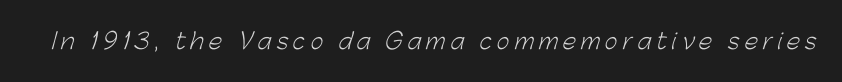
Each stroke keeps to a modest, everyday thickness or less. Compared with typical body copy, the letter spacing here is much looser. The space directly below the letters is spotless.
